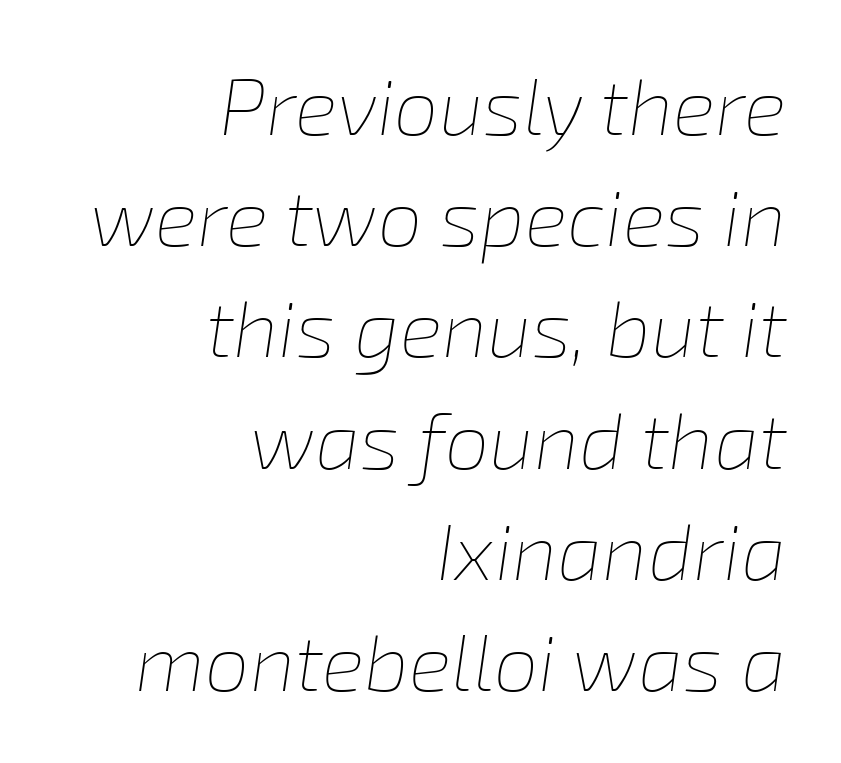
Q: Is the text bold? A: No.
Q: Is the text italic (slanted)? A: Yes, it leans right by about 8 degrees.
Q: Is the text underlined? A: No.
Q: How is the paragraph aligned? A: Right-aligned.
Q: Is the spacing between letters normal or unusually wide? A: Normal.
Q: Is the spacing between lines tight, normal or loose? A: Normal.
Q: Width (condensed, normal, or wide)? A: Normal.
Q: Stroke contrast? A: Low.
Q: x-height? A: Medium.
Q: Monospaced? A: No.
